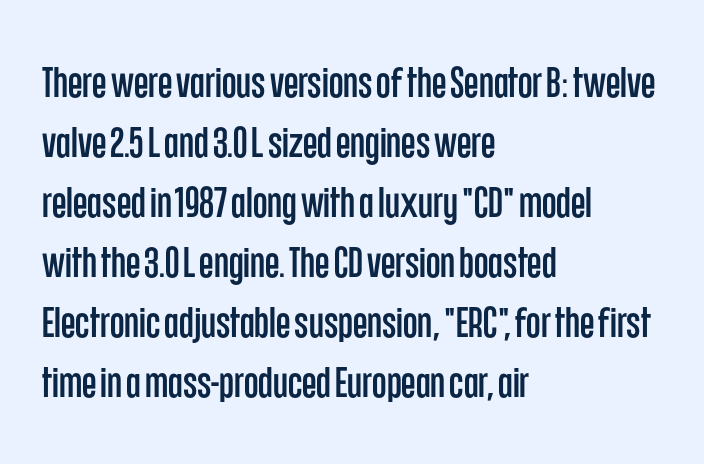
{"serif": "no", "italic": "no", "width": "condensed", "stroke_contrast": "low", "x_height": "large", "monospaced": "no", "underline": "no", "align": "left", "line_spacing": "normal", "line_spacing_ratio": 1.43, "letter_spacing": "normal", "letter_spacing_em": 0.0, "glyph_px": 42}
